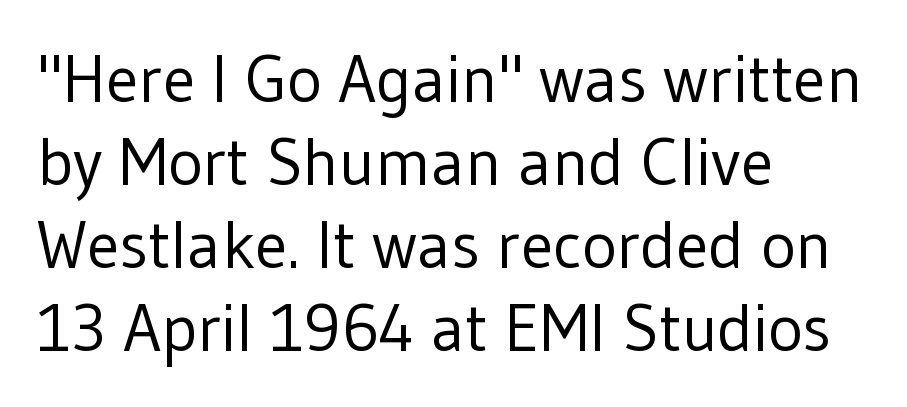
The image shows 66 px regular-weight sans-serif type, upright; set left-aligned, normal line spacing (1.26x), normal letter spacing, not underlined; low stroke contrast and a medium x-height.
